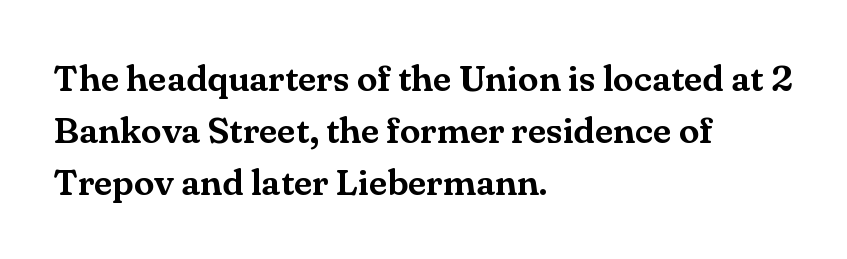
The designer went with a serif here, giving each stem small feet. Rows of type keep a routine distance in the vertical direction. The specimen reads as upright at a glance. The passage shown is not underscored anywhere. The text block is weighted toward the left margin, trailing off unevenly rightward.
